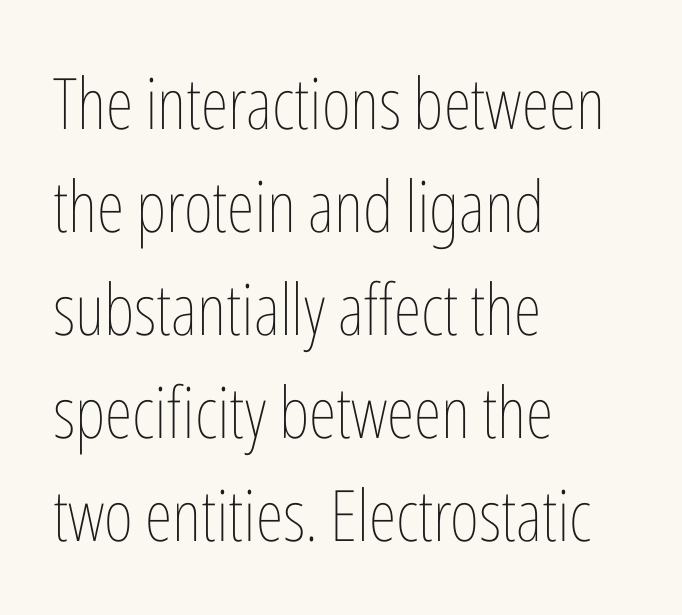
{"italic": "no", "bold": "no", "weight": "thin", "width": "condensed", "stroke_contrast": "low", "x_height": "medium", "monospaced": "no", "underline": "no", "align": "left", "line_spacing": "normal", "line_spacing_ratio": 1.45, "letter_spacing": "normal", "letter_spacing_em": 0.0, "glyph_px": 71}
